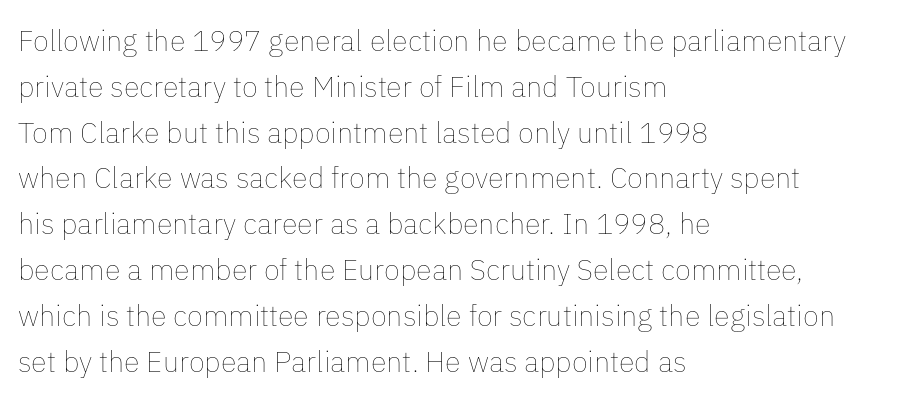
The specimen reads as upright at a glance. Each line starts at the same left margin while the right side varies. This rendering leaves character spacing at its baseline value. Horizontal bands of white between lines are of average thickness. The typeface has the unassuming heft of standard copy or less. Type without underlining.
